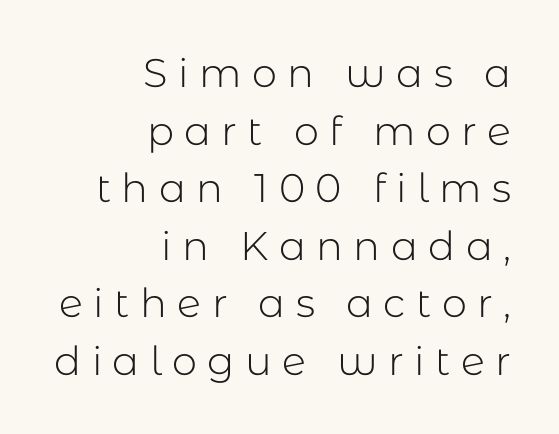
Underline: absent. Vertical spacing — default. The passage shown is typed in a proportional face where columns would drift. These lines have a slow, spaced-out rhythm from letter to letter. Each stroke keeps to a modest, everyday thickness or less.
